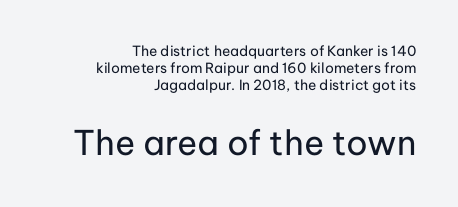
The image shows 34 px regular-weight sans-serif type, upright; set right-aligned, line spacing 1.23x, normal letter spacing, not underlined; the second (bottom) block is 2.43x larger; low stroke contrast and a medium x-height.
